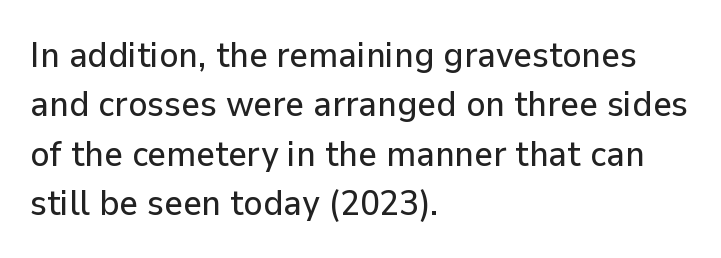
Observe the ordinary spacing: letters are neighbours, not strangers. Look at the bottom of the vertical strokes: they stop flat, with no serifs. You could not count columns in this text — the font is proportionally spaced. Interline gaps are of average width in this sample. Horizontally, the lines are justified to the leading edge only. The specimen reads as upright at a glance.
